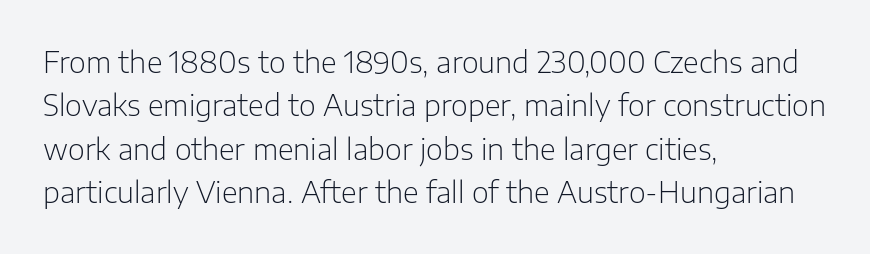
{"serif": "no", "italic": "no", "bold": "no", "weight": "light", "width": "normal", "stroke_contrast": "low", "x_height": "medium", "monospaced": "no", "underline": "no", "align": "left", "line_spacing": "normal", "line_spacing_ratio": 1.5, "letter_spacing": "normal", "letter_spacing_em": 0.0, "glyph_px": 29}
